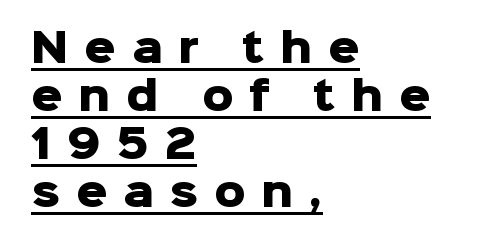
The image shows 39 px heavy sans-serif type, upright; set left-aligned, line spacing 1.23x, unusually wide letter spacing (+0.4 em), underlined; low stroke contrast and a medium x-height.
